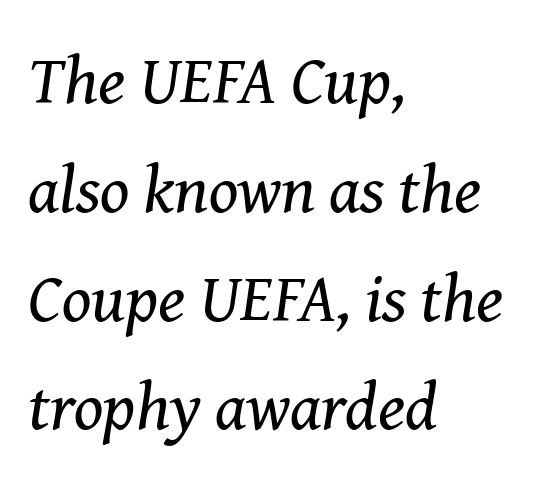
Q: Is the text bold? A: No.
Q: Is the text italic (slanted)? A: Yes, it leans right by about 8 degrees.
Q: Is the typeface a serif or a sans-serif typeface? A: Serif.
Q: Is the text underlined? A: No.
Q: How is the paragraph aligned? A: Left-aligned.
Q: Is the spacing between letters normal or unusually wide? A: Normal.
Q: Is the spacing between lines tight, normal or loose? A: Normal.
Q: Width (condensed, normal, or wide)? A: Normal.
Q: Stroke contrast? A: Medium.
Q: x-height? A: Medium.
Q: Monospaced? A: No.
